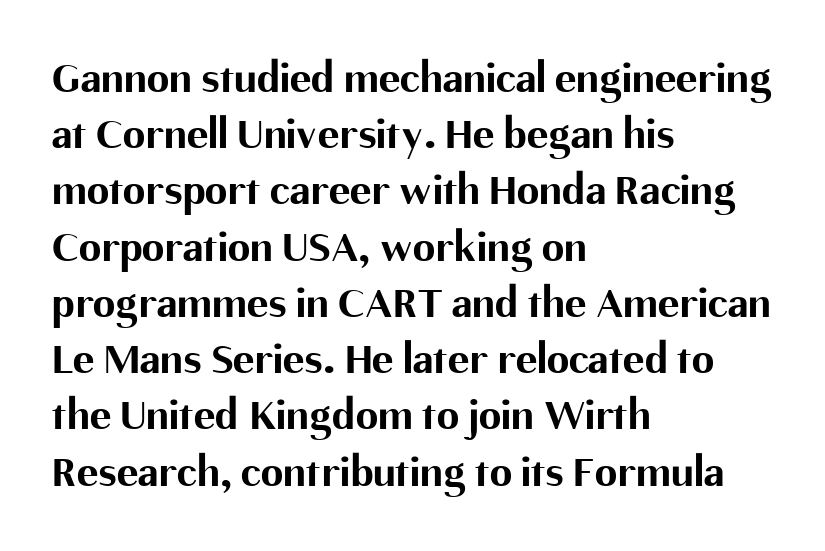
Q: Is the text bold? A: Yes.
Q: Is the text italic (slanted)? A: No, it is upright.
Q: Is the typeface a serif or a sans-serif typeface? A: Sans-serif.
Q: Is the text underlined? A: No.
Q: How is the paragraph aligned? A: Left-aligned.
Q: Is the spacing between letters normal or unusually wide? A: Normal.
Q: Is the spacing between lines tight, normal or loose? A: Normal.
Q: Width (condensed, normal, or wide)? A: Normal.
Q: Stroke contrast? A: Medium.
Q: x-height? A: Medium.
Q: Monospaced? A: No.
